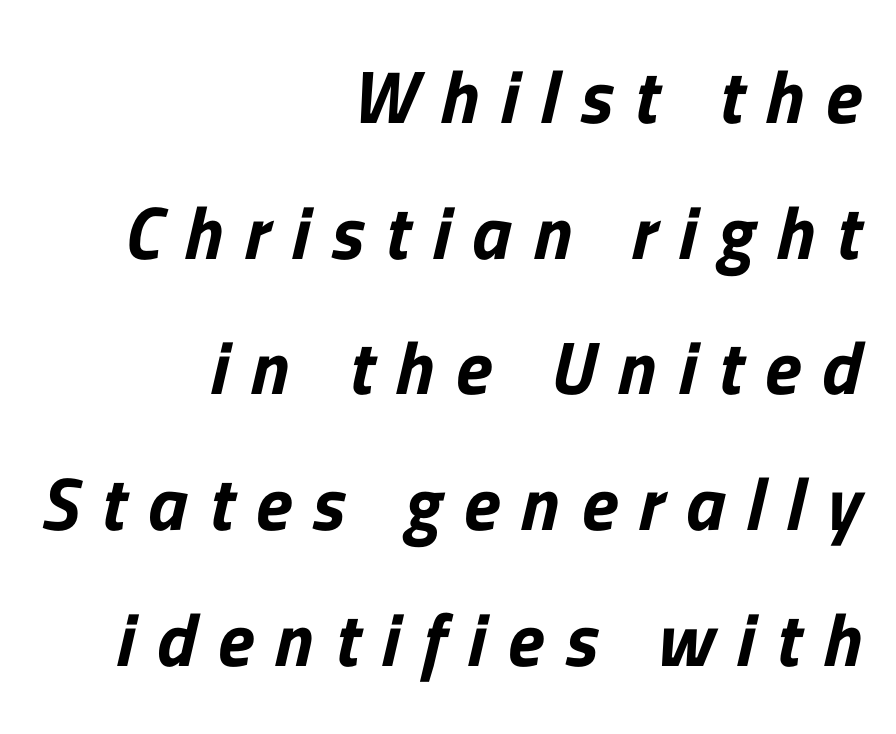
{"serif": "no", "width": "normal", "stroke_contrast": "low", "x_height": "medium", "monospaced": "no", "underline": "no", "align": "right", "line_spacing_ratio": 1.81, "letter_spacing": "wide", "letter_spacing_em": 0.29, "glyph_px": 75}
